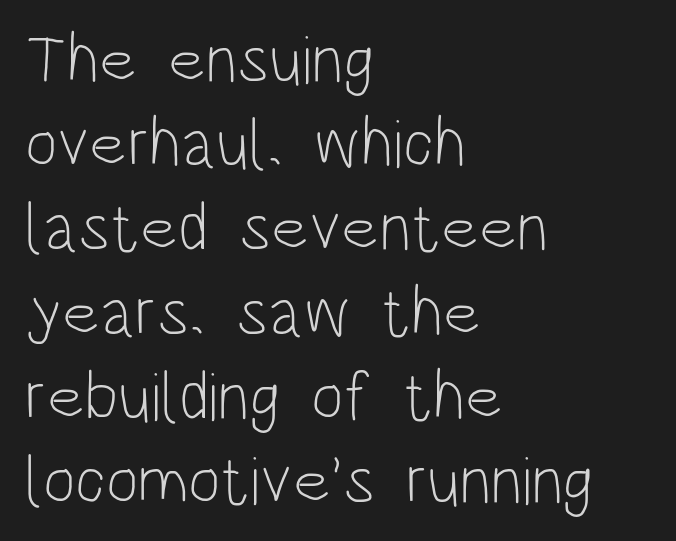
The image shows 69 px light, condensed sans-serif type, upright; set left-aligned, line spacing 1.22x, normal letter spacing, not underlined; low stroke contrast and a large x-height.
